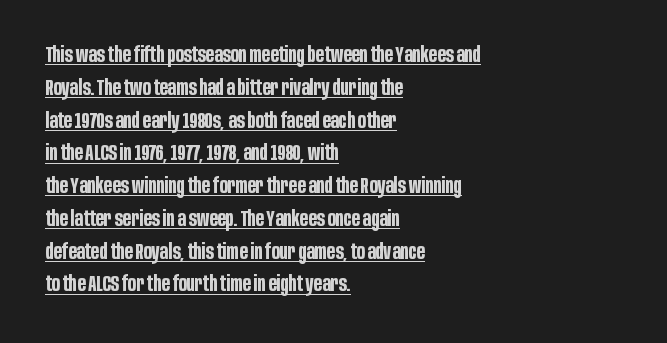
{"italic": "no", "bold": "yes", "underline": "yes", "align": "left", "line_spacing": "normal", "line_spacing_ratio": 1.56, "letter_spacing": "normal", "letter_spacing_em": 0.0, "glyph_px": 21}
